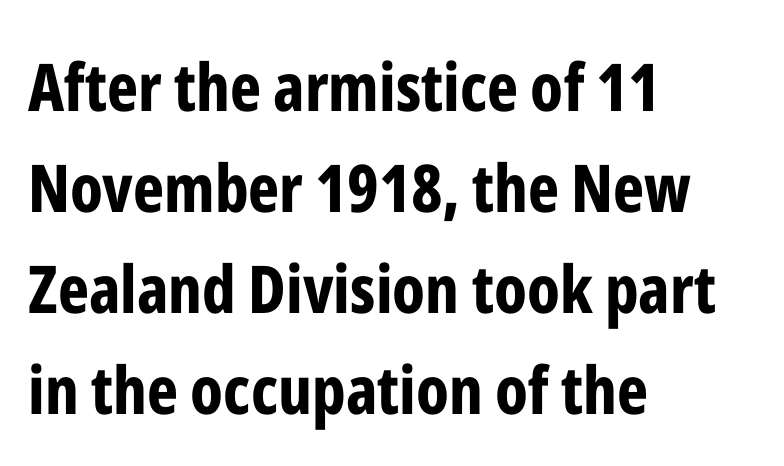
Reading down the column, the eye jumps a familiar distance to each next line. The text was rendered using a sans face with plain stroke endings. Compared with a centered layout, this one pins lines to the left instead. Look at the tracking — it's just the regular setting, nothing added. Glance below the letters and you will spot only blank space.
